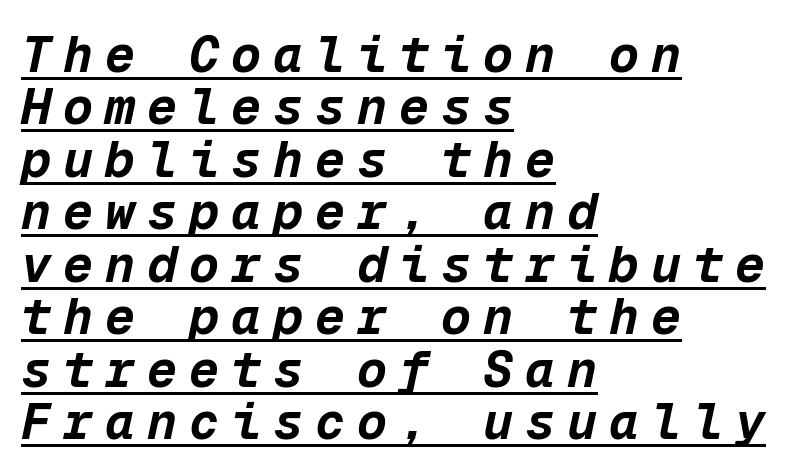
{"italic": "yes", "lean": "right", "slant_degrees": 12, "bold": "yes", "weight": "bold", "width": "normal", "stroke_contrast": "low", "x_height": "medium", "monospaced": "yes", "underline": "yes", "align": "left", "line_spacing": "tight", "line_spacing_ratio": 1.05, "letter_spacing": "wide", "letter_spacing_em": 0.24, "glyph_px": 50}
